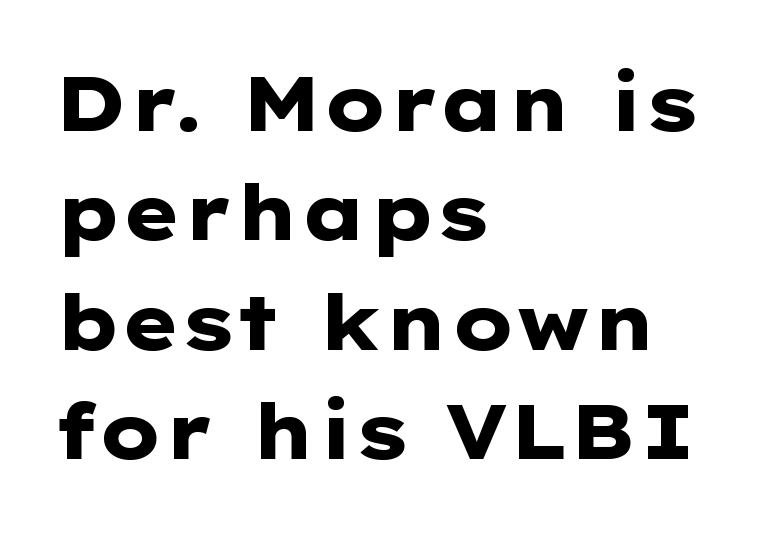
Leading matches the norm, producing a regular column. Plain, unruled lines of type. The rendering keeps characters at their native spacing. Caption: bold face, heavy strokes. Nope, not italic — everything's standing straight.
